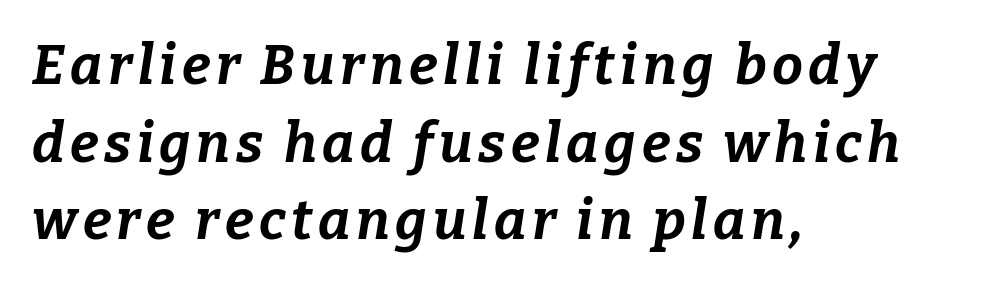
The line-height multiplier appears to be the usual default. Set as a true bold cut, around the 700 mark. Descenders are the only things crossing below the line. Do the characters align in a grid? No, the font is proportional. Leftover space on each line is placed entirely after the last word.
